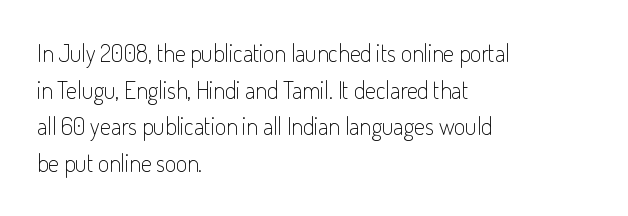
{"italic": "no", "bold": "no", "underline": "no", "align": "left", "line_spacing": "normal", "line_spacing_ratio": 1.53, "letter_spacing": "normal", "letter_spacing_em": 0.0, "glyph_px": 24}
